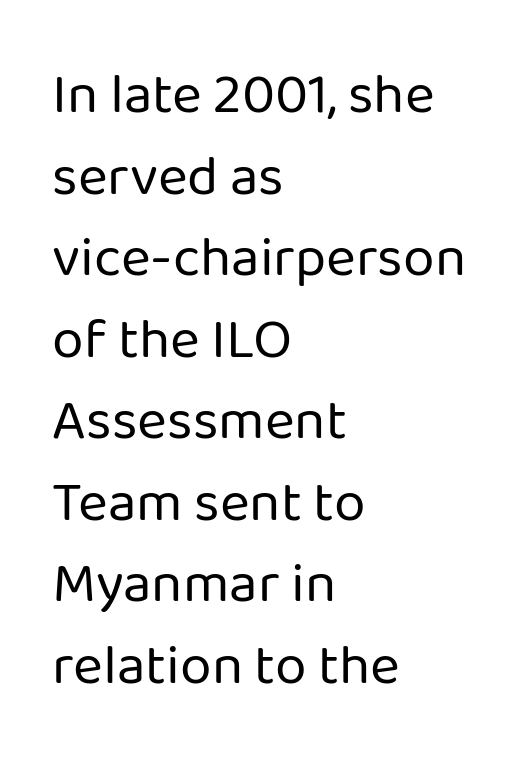
The specimen omits any rule beneath the text block's lines. Caption: multi-line text, flush left, ragged right. The face used here is rendered with its standard letterfit. Think of a printed novel: that variable character pitch is what you see here. Heaviness? Minimal to ordinary, like unemphasized prose. The axis of the letterforms is exactly vertical.
